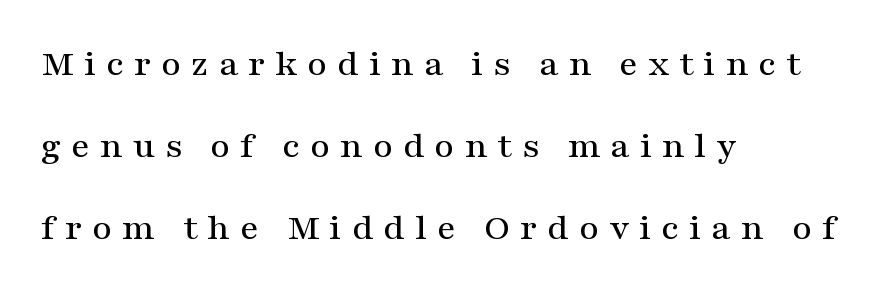
{"serif": "yes", "italic": "no", "width": "wide", "stroke_contrast": "medium", "x_height": "medium", "monospaced": "no", "underline": "no", "align": "left", "line_spacing": "loose", "line_spacing_ratio": 2.16, "letter_spacing": "wide", "letter_spacing_em": 0.26, "glyph_px": 38}
